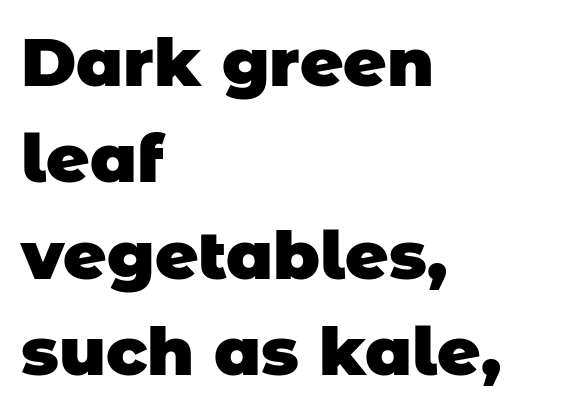
The image shows 67 px heavy sans-serif type; set left-aligned, normal line spacing (1.44x), normal letter spacing, not underlined; low stroke contrast and a large x-height.
